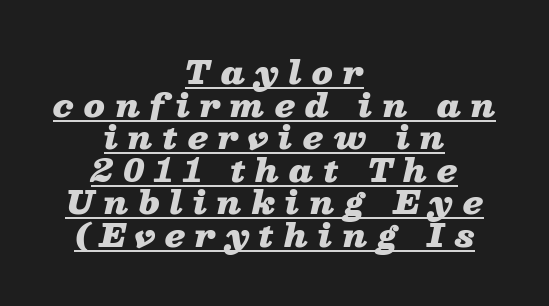
Q: Is the text bold? A: Yes.
Q: Is the text italic (slanted)? A: Yes, it leans right by about 13 degrees.
Q: Is the text underlined? A: Yes.
Q: How is the paragraph aligned? A: Centered.
Q: Is the spacing between letters normal or unusually wide? A: Unusually wide.
Q: Is the spacing between lines tight, normal or loose? A: Tight.
Q: Width (condensed, normal, or wide)? A: Wide.
Q: Stroke contrast? A: Low.
Q: x-height? A: Medium.
Q: Monospaced? A: No.
